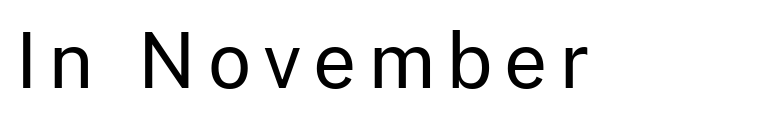
{"serif": "no", "italic": "no", "bold": "no", "weight": "regular", "width": "normal", "stroke_contrast": "low", "x_height": "medium", "monospaced": "no", "underline": "no", "glyph_px": 75}
